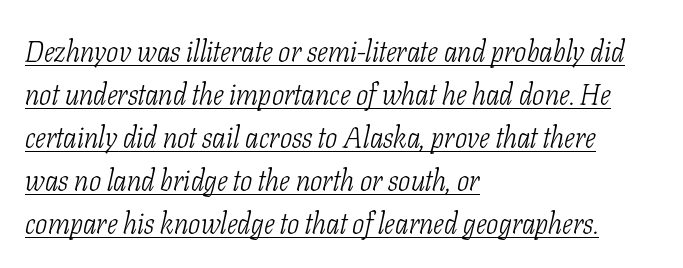
The image shows 29 px light, condensed serif type, italic (leaning right); set left-aligned, normal line spacing (1.48x), normal letter spacing, underlined; low stroke contrast and a medium x-height.
